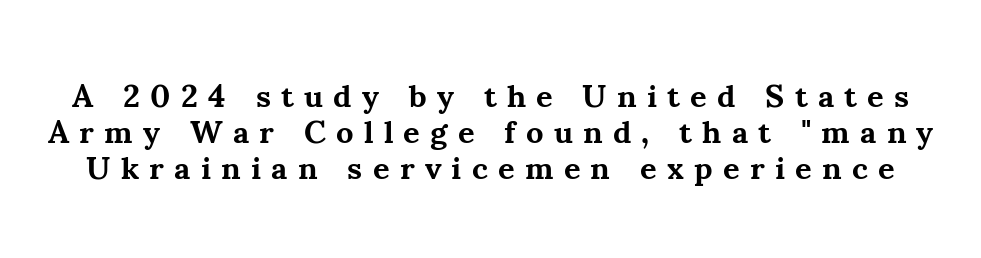
Q: Is the text bold? A: Yes.
Q: Is the text italic (slanted)? A: No, it is upright.
Q: Is the typeface a serif or a sans-serif typeface? A: Serif.
Q: Is the text underlined? A: No.
Q: Is the spacing between letters normal or unusually wide? A: Unusually wide.
Q: Is the spacing between lines tight, normal or loose? A: Tight.
Q: Width (condensed, normal, or wide)? A: Normal.
Q: Stroke contrast? A: Medium.
Q: x-height? A: Small.
Q: Monospaced? A: No.
